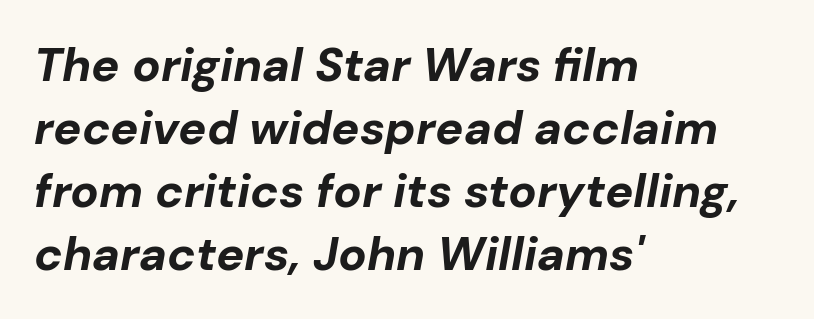
{"italic": "yes", "lean": "right", "slant_degrees": 10, "bold": "yes", "weight": "bold", "width": "normal", "stroke_contrast": "low", "x_height": "medium", "monospaced": "no", "underline": "no", "align": "left", "line_spacing": "normal", "line_spacing_ratio": 1.34, "letter_spacing": "normal", "letter_spacing_em": 0.0, "glyph_px": 47}
